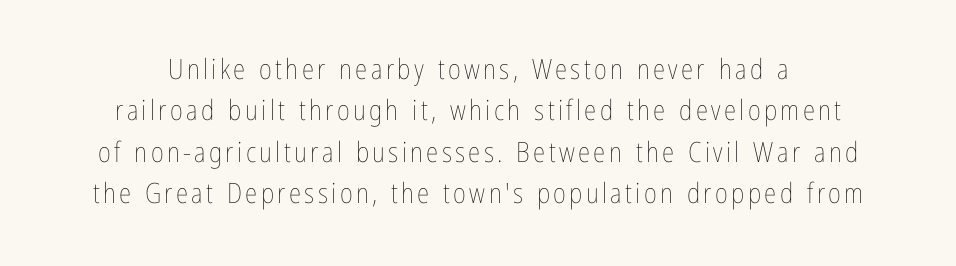
The rendering positions every line midway between the sides. When letters stand straight like this, we call the style roman or upright. A bare baseline throughout the passage. The weight would be labelled regular, book, light, or lighter still. These lines are rendered in a variable-pitch font. The rendering uses a moderate line-height, typical for paragraphs.
